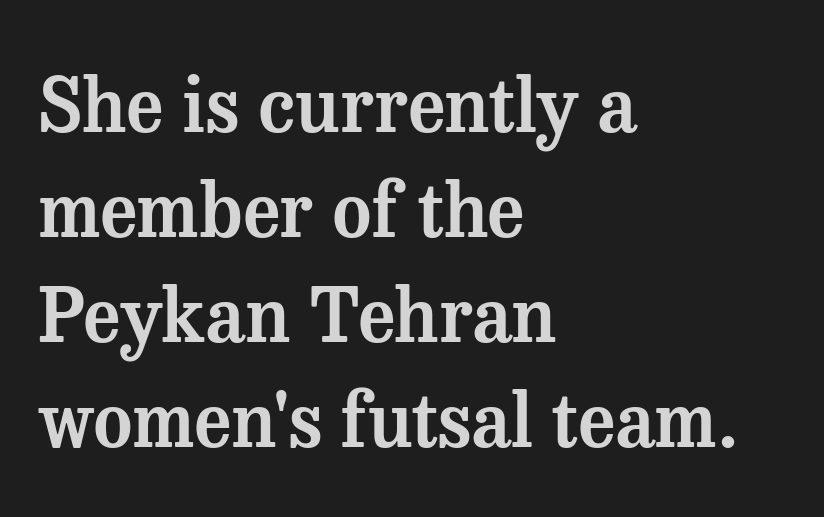
The zone under the glyphs is completely vacant. Does extra space separate the letters? No, they use regular spacing. In terms of letterform style, serifs are clearly present. This sample keeps an unexceptional amount of space between lines. Is the block centered? No — it sits flush against the left margin.
